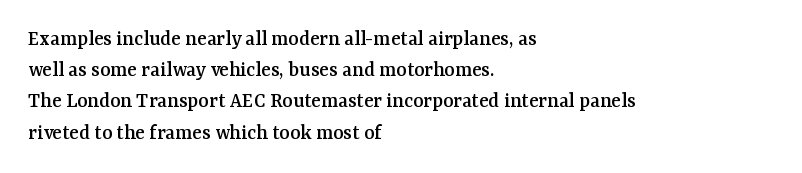
The image shows 22 px text type, upright; set left-aligned, normal line spacing (1.42x), normal letter spacing, not underlined.
